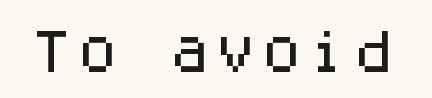
Q: Is the text italic (slanted)? A: No, it is upright.
Q: Is the typeface a serif or a sans-serif typeface? A: Sans-serif.
Q: Is the text underlined? A: No.
Q: Is the spacing between letters normal or unusually wide? A: Normal.
Q: Width (condensed, normal, or wide)? A: Normal.
Q: Stroke contrast? A: Low.
Q: x-height? A: Large.
Q: Monospaced? A: Yes.
